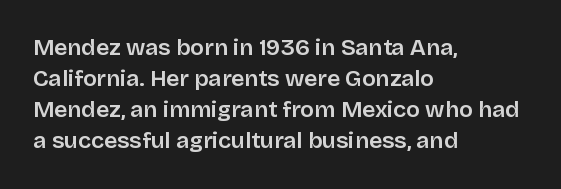
The designer left line spacing at the default. Glance below the letters and you will spot only blank space. The letters sit at their default tracking, neither squeezed nor spread. If you drew a line through each stem, it would be perfectly vertical. The compositor pushed each line to the left boundary.
